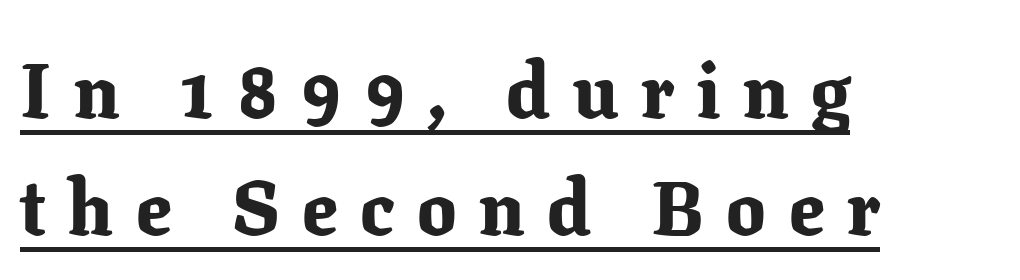
The rendering anchors every line to the left-hand side. Italic? Not at all — the glyphs are vertical. Looks like someone drew a line under every word here. The passage shown is typeset with a serif family.
